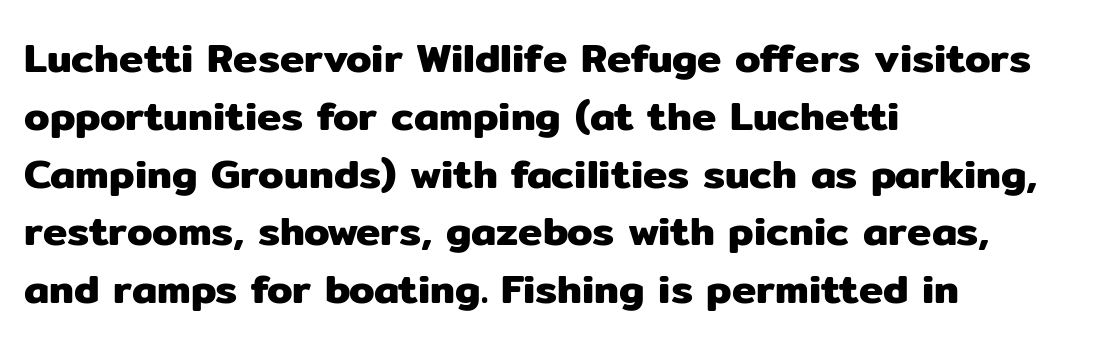
This rendering uses left alignment, leaving the right contour irregular. Words appear dense and cohesive because spacing is normal. This sample uses an upright cut, with every glyph sitting square on the baseline. Interline gaps are of average width in this sample. The face used here is proportionally spaced, like ordinary book or web type. Check where the strokes stop: nothing finishes them off — pure sans.
